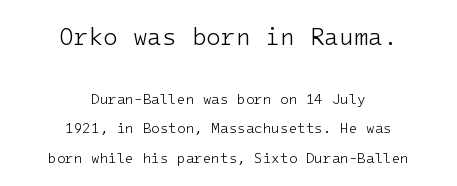
Q: Is the text bold? A: No.
Q: Is the text italic (slanted)? A: No, it is upright.
Q: Is the text underlined? A: No.
Q: How is the paragraph aligned? A: Centered.
Q: Is the spacing between letters normal or unusually wide? A: Normal.
Q: Is the spacing between lines tight, normal or loose? A: Loose.
Q: Which block of text is set in a larger size, the first (top) or the second (bottom)? A: The first (top) one.
